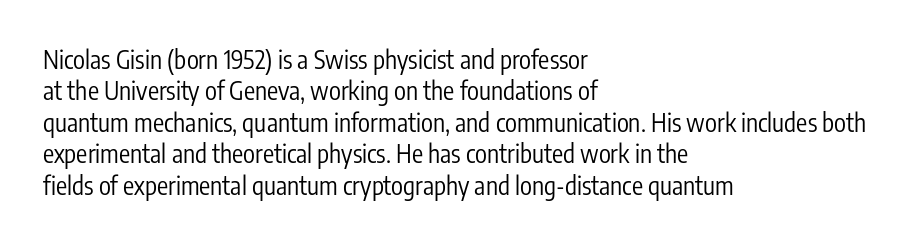
{"italic": "no", "bold": "no", "underline": "no", "align": "left", "line_spacing": "normal", "line_spacing_ratio": 1.26, "letter_spacing": "normal", "letter_spacing_em": 0.0, "glyph_px": 25}
